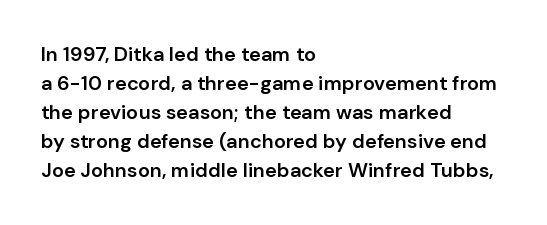
Q: Is the text bold? A: Semi-bold.
Q: Is the text italic (slanted)? A: No, it is upright.
Q: Is the text underlined? A: No.
Q: How is the paragraph aligned? A: Left-aligned.
Q: Is the spacing between letters normal or unusually wide? A: Normal.
Q: Is the spacing between lines tight, normal or loose? A: Normal.
